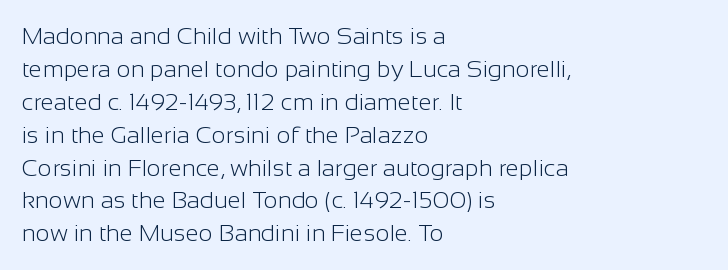
{"italic": "no", "bold": "no", "underline": "no", "align": "left", "line_spacing": "normal", "line_spacing_ratio": 1.37, "letter_spacing": "normal", "letter_spacing_em": 0.0, "glyph_px": 24}
